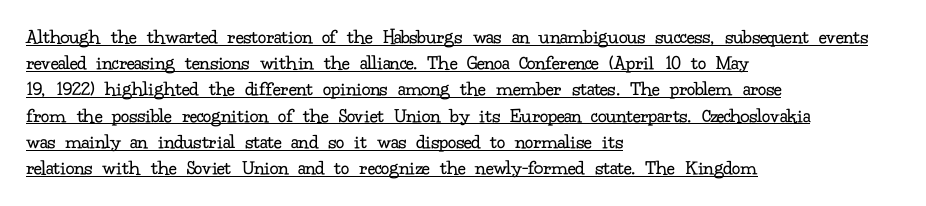
These lines are set flush left with a ragged right edge. Check the space under the baseline: a stroke is drawn there. The typography opts for an upright posture over an oblique one. Unbolded letterforms with no extra heft. In terms of letterspacing, this is plain default setting.
